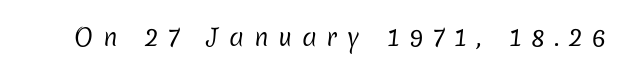
{"bold": "no", "underline": "no", "letter_spacing": "wide", "letter_spacing_em": 0.4, "glyph_px": 24}
